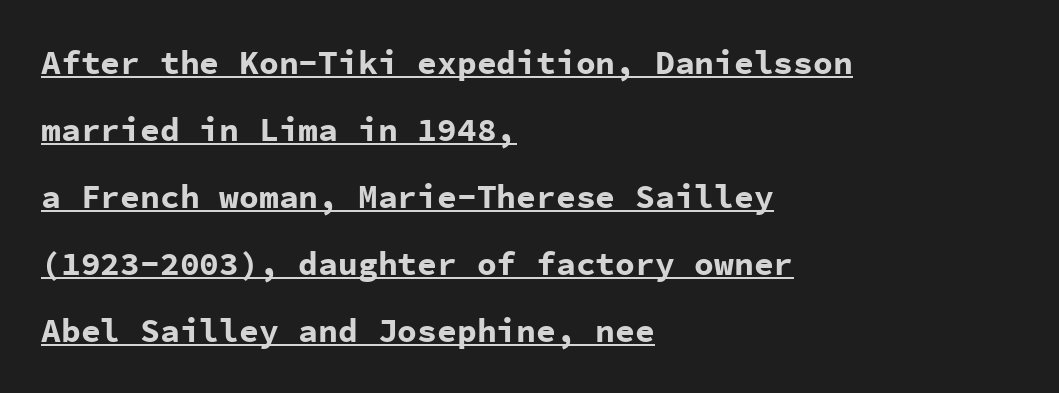
{"serif": "no", "italic": "no", "bold": "yes", "weight": "bold", "width": "normal", "stroke_contrast": "low", "x_height": "medium", "monospaced": "yes", "underline": "yes", "align": "left", "line_spacing": "loose", "line_spacing_ratio": 2.03, "letter_spacing": "normal", "letter_spacing_em": 0.0, "glyph_px": 33}
